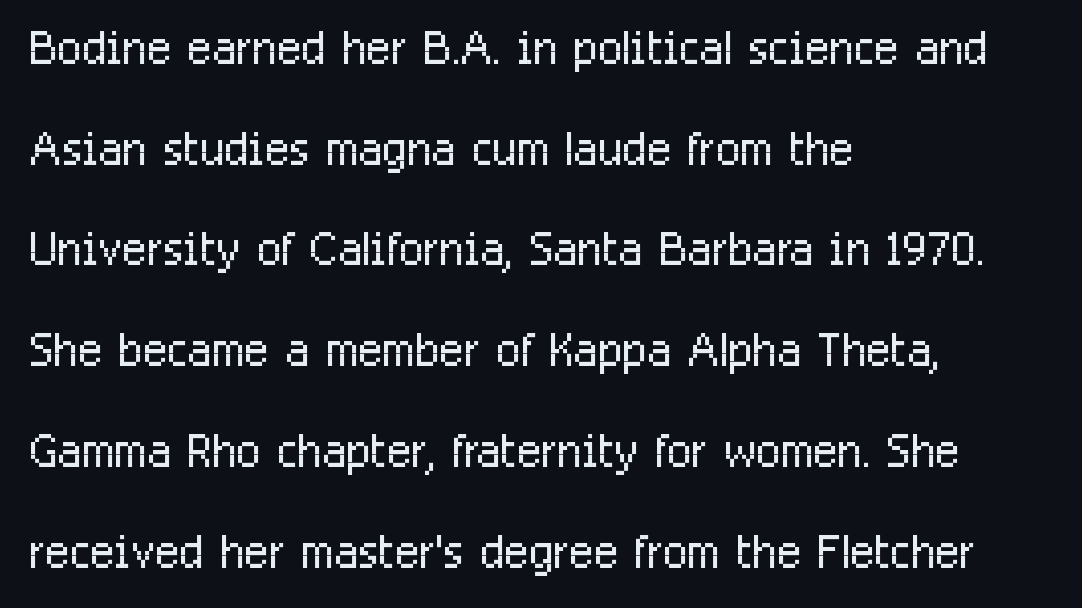
{"serif": "no", "italic": "no", "bold": "no", "weight": "light", "width": "condensed", "stroke_contrast": "low", "x_height": "medium", "monospaced": "no", "underline": "no", "align": "left", "line_spacing": "normal", "line_spacing_ratio": 1.55, "letter_spacing": "normal", "letter_spacing_em": 0.0, "glyph_px": 65}
